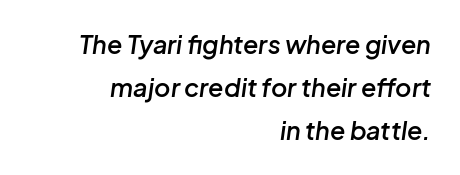
Q: Is the text bold? A: Semi-bold.
Q: Is the text italic (slanted)? A: Yes, it leans right by about 8 degrees.
Q: Is the text underlined? A: No.
Q: How is the paragraph aligned? A: Right-aligned.
Q: Is the spacing between letters normal or unusually wide? A: Normal.
